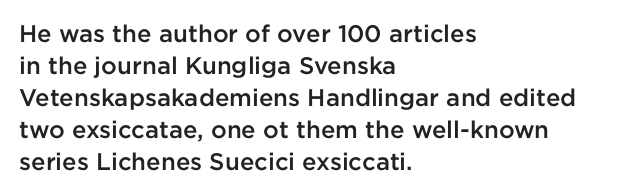
The image shows 24 px text type, upright; set left-aligned, normal line spacing (1.33x), normal letter spacing, not underlined.
